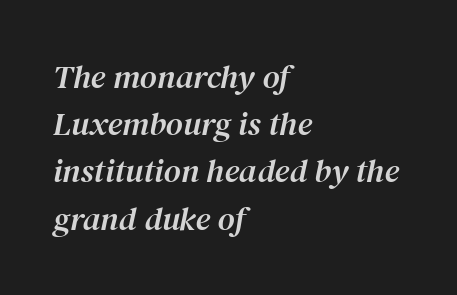
{"serif": "yes", "italic": "yes", "lean": "right", "slant_degrees": 12, "width": "normal", "stroke_contrast": "medium", "x_height": "medium", "monospaced": "no", "underline": "no", "align": "left", "line_spacing": "normal", "line_spacing_ratio": 1.43, "letter_spacing": "normal", "letter_spacing_em": 0.0, "glyph_px": 33}
